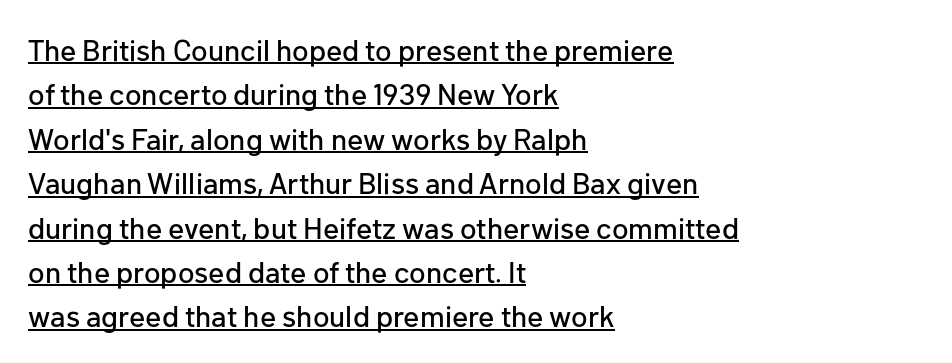
{"serif": "no", "italic": "no", "width": "normal", "stroke_contrast": "low", "x_height": "medium", "monospaced": "no", "underline": "yes", "align": "left", "line_spacing": "normal", "line_spacing_ratio": 1.48, "letter_spacing": "normal", "letter_spacing_em": 0.0, "glyph_px": 30}
